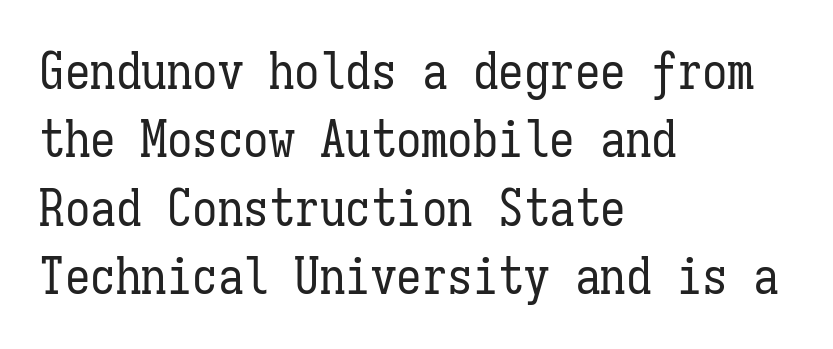
{"italic": "no", "bold": "no", "weight": "regular", "width": "condensed", "stroke_contrast": "low", "x_height": "medium", "monospaced": "yes", "underline": "no", "align": "left", "line_spacing": "normal", "line_spacing_ratio": 1.34, "letter_spacing": "normal", "letter_spacing_em": 0.0, "glyph_px": 51}
